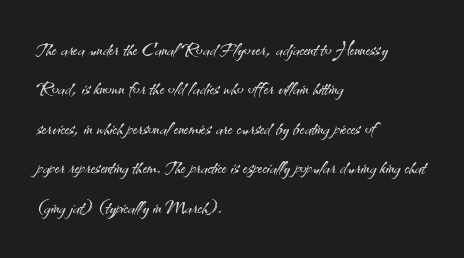
The image shows 25 px text type; set left-aligned, normal line spacing (1.58x), normal letter spacing, not underlined.
